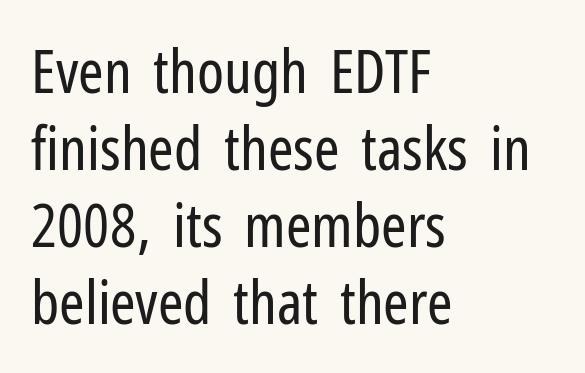
Q: Is the text bold? A: No.
Q: Is the text italic (slanted)? A: No, it is upright.
Q: Is the typeface a serif or a sans-serif typeface? A: Sans-serif.
Q: Is the text underlined? A: No.
Q: How is the paragraph aligned? A: Left-aligned.
Q: Is the spacing between letters normal or unusually wide? A: Normal.
Q: Is the spacing between lines tight, normal or loose? A: Normal.
Q: Width (condensed, normal, or wide)? A: Condensed.
Q: Stroke contrast? A: Low.
Q: x-height? A: Medium.
Q: Monospaced? A: No.
